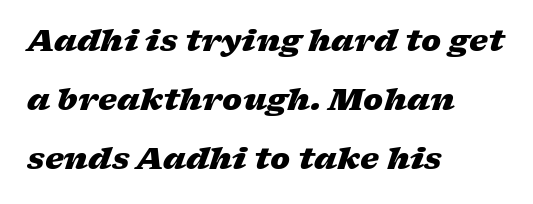
The gap between lines stays unmarked. The space between consecutive lines is lavish. Designer's note — italics engaged. This sample has the flowing, uneven cadence of proportional lettering. Observe the ordinary spacing: letters are neighbours, not strangers. Chunky letters — that's bold for sure.
